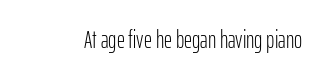
The rendering keeps characters at their native spacing. The font sits on the lighter half of the weight spectrum, regular included. Quick note: underline off. Is there any slant? The stems are plumb.
